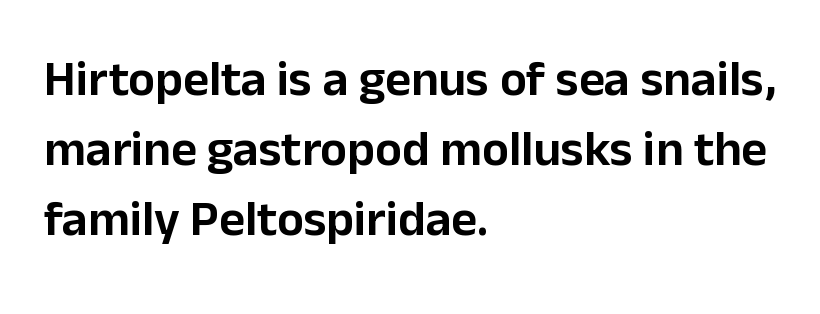
The image shows 50 px sans-serif type, upright; set left-aligned, normal line spacing (1.4x), normal letter spacing, not underlined; low stroke contrast and a medium x-height.
